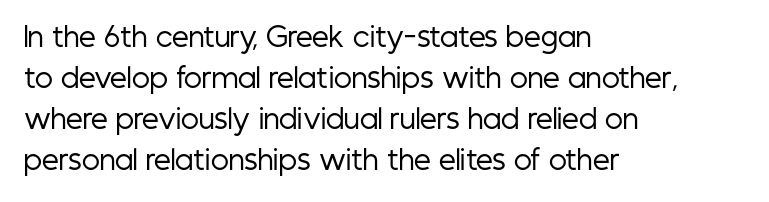
The image shows 27 px text type, upright; set left-aligned, normal line spacing (1.52x), normal letter spacing, not underlined.
